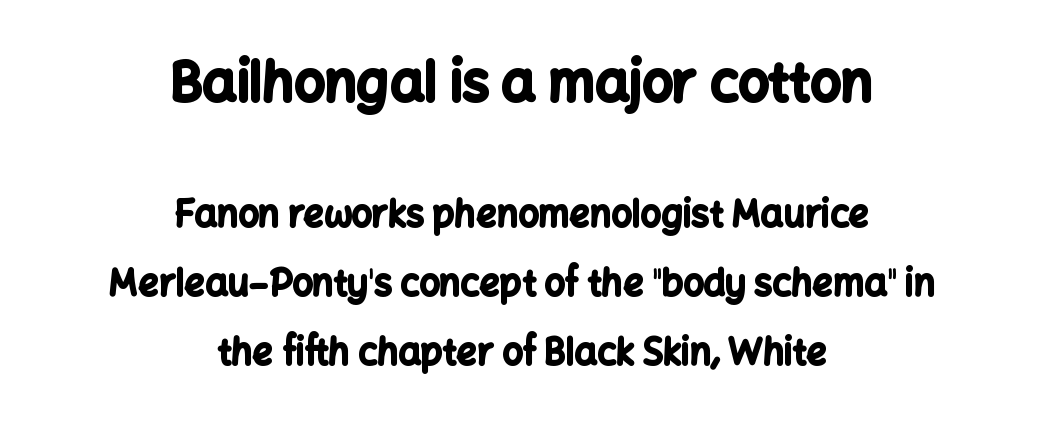
The image shows 54 px bold sans-serif type, upright; set centered, loose line spacing (1.91x), normal letter spacing, not underlined; the first (top) block is 1.5x larger; low stroke contrast and a medium x-height.
